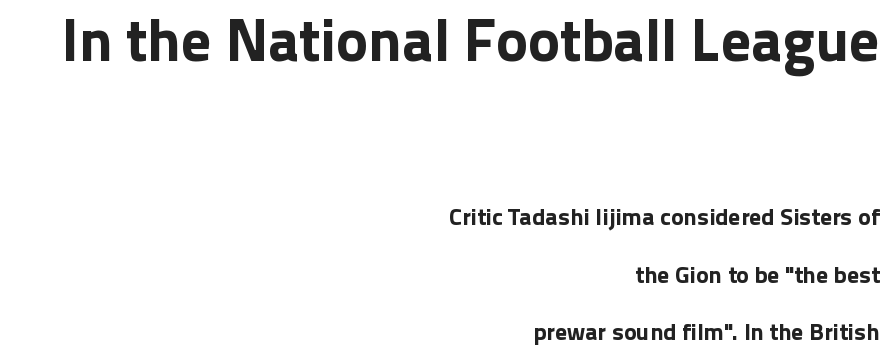
{"serif": "no", "italic": "no", "width": "normal", "stroke_contrast": "low", "x_height": "medium", "monospaced": "no", "underline": "no", "align": "right", "line_spacing": "loose", "line_spacing_ratio": 2.39, "letter_spacing": "normal", "letter_spacing_em": 0.0, "larger_block": "first", "size_ratio": 2.5, "glyph_px": 60}
